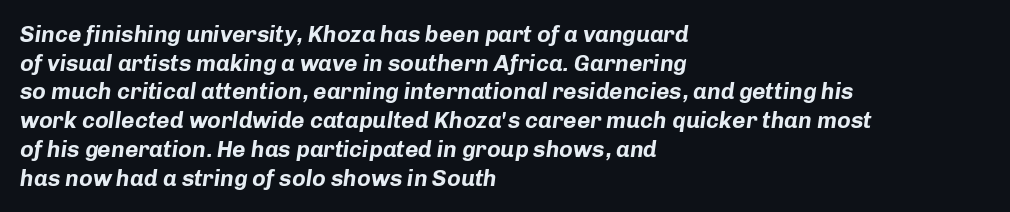
Set as a true bold cut, around the 700 mark. The words here are not underlined. Yep, that's italic — everything's leaning. Is the block centered? No — it sits flush against the left margin. The lines sit at an ordinary, default distance from one another.
